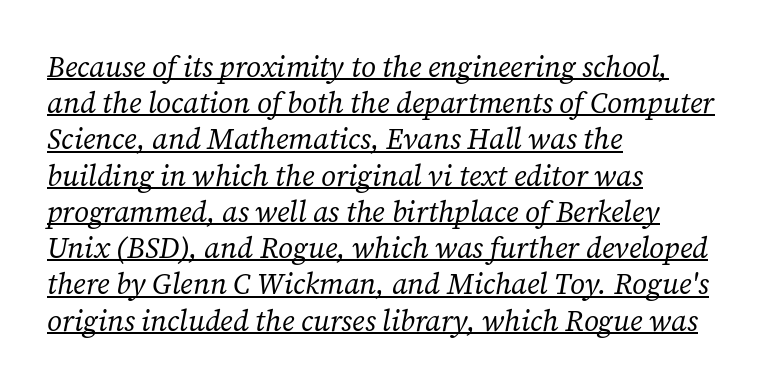
Q: Is the text bold? A: No.
Q: Is the text italic (slanted)? A: Yes, it leans right by about 12 degrees.
Q: Is the typeface a serif or a sans-serif typeface? A: Serif.
Q: Is the text underlined? A: Yes.
Q: How is the paragraph aligned? A: Left-aligned.
Q: Is the spacing between letters normal or unusually wide? A: Normal.
Q: Is the spacing between lines tight, normal or loose? A: Normal.
Q: Width (condensed, normal, or wide)? A: Normal.
Q: Stroke contrast? A: Low.
Q: x-height? A: Medium.
Q: Monospaced? A: No.
